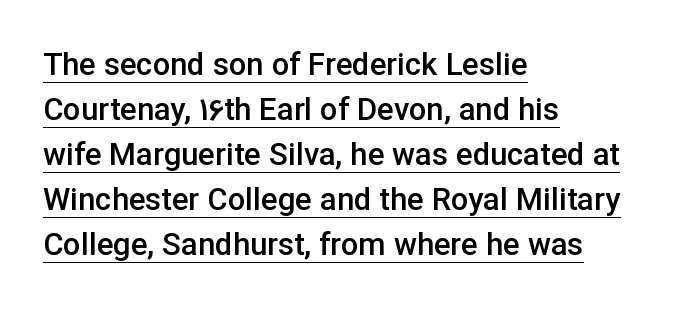
Q: Is the text bold? A: Semi-bold.
Q: Is the text italic (slanted)? A: No, it is upright.
Q: Is the typeface a serif or a sans-serif typeface? A: Sans-serif.
Q: Is the text underlined? A: Yes.
Q: How is the paragraph aligned? A: Left-aligned.
Q: Is the spacing between letters normal or unusually wide? A: Normal.
Q: Is the spacing between lines tight, normal or loose? A: Normal.
Q: Width (condensed, normal, or wide)? A: Normal.
Q: Stroke contrast? A: Low.
Q: x-height? A: Medium.
Q: Monospaced? A: No.
